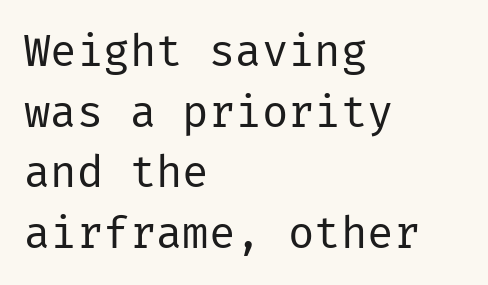
{"serif": "no", "italic": "no", "bold": "no", "weight": "regular", "width": "normal", "stroke_contrast": "low", "x_height": "medium", "underline": "no", "align": "left", "line_spacing": "normal", "line_spacing_ratio": 1.38, "letter_spacing": "normal", "letter_spacing_em": 0.0, "glyph_px": 44}
